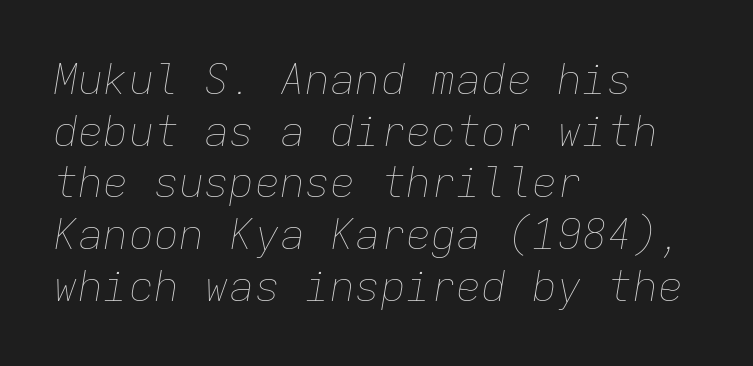
The image shows 42 px thin type, italic (leaning right), monospaced; set left-aligned, line spacing 1.23x, normal letter spacing, not underlined; low stroke contrast and a medium x-height.
